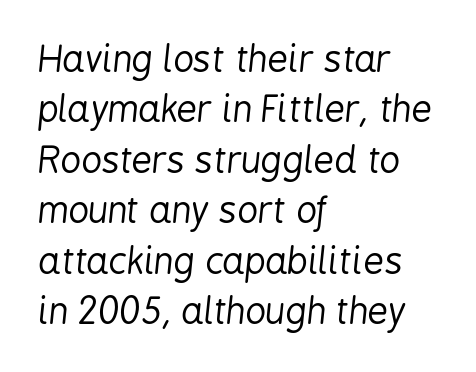
{"italic": "yes", "lean": "right", "slant_degrees": 6, "bold": "no", "weight": "regular", "width": "condensed", "stroke_contrast": "low", "x_height": "medium", "monospaced": "no", "underline": "no", "align": "left", "line_spacing": "normal", "line_spacing_ratio": 1.4, "letter_spacing": "normal", "letter_spacing_em": 0.0, "glyph_px": 36}
